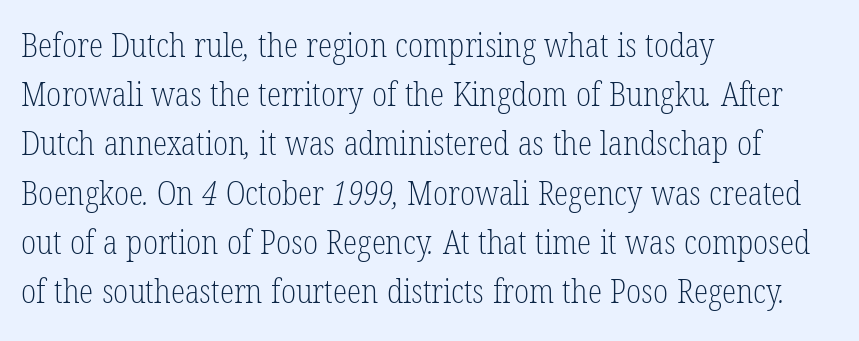
{"serif": "yes", "bold": "no", "weight": "light", "width": "condensed", "stroke_contrast": "low", "x_height": "medium", "monospaced": "no", "underline": "no", "align": "left", "line_spacing": "normal", "line_spacing_ratio": 1.49, "letter_spacing": "normal", "letter_spacing_em": 0.0, "glyph_px": 33}
